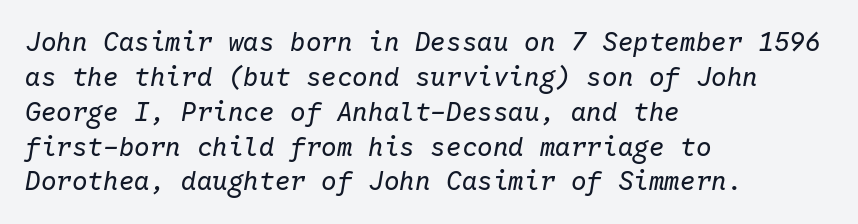
Tracking here is standard; glyphs follow each other at the usual distance. Is the type slanted? Yes — the strokes lean at a clear angle. The cut favours lightness, reaching ordinary text weight at its darkest. Check the space under the baseline: it is left empty. Leftover space on each line is placed entirely after the last word. Evenly set lines give the paragraph a standard silhouette.
